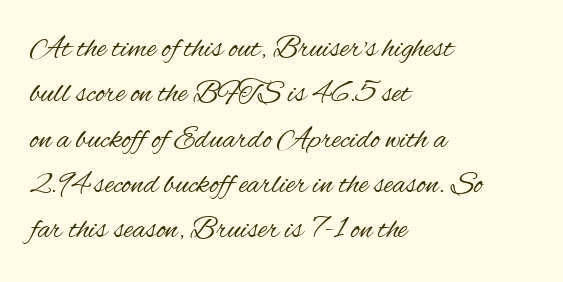
The image shows 31 px regular-weight, condensed sans-serif type; set left-aligned, normal line spacing (1.46x), normal letter spacing, not underlined; medium stroke contrast and a small x-height.
